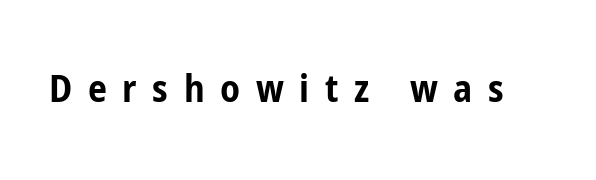
{"serif": "no", "italic": "no", "bold": "yes", "weight": "bold", "width": "condensed", "stroke_contrast": "low", "x_height": "medium", "monospaced": "no", "underline": "no", "letter_spacing": "wide", "letter_spacing_em": 0.41, "glyph_px": 38}
